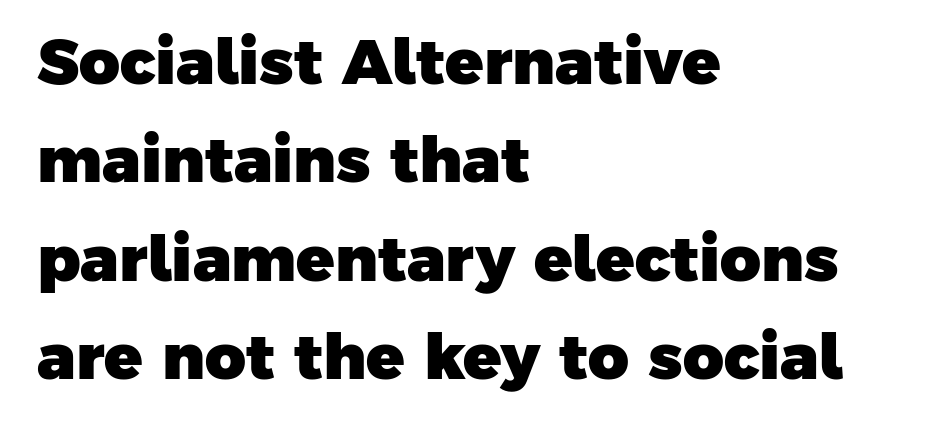
Do the characters align in a grid? No, the font is proportional. A sans-serif font was chosen for this passage. As a designer I'd log this as weight 700, bold. Caption: multi-line text, flush left, ragged right. Rows of type keep a routine distance in the vertical direction.
